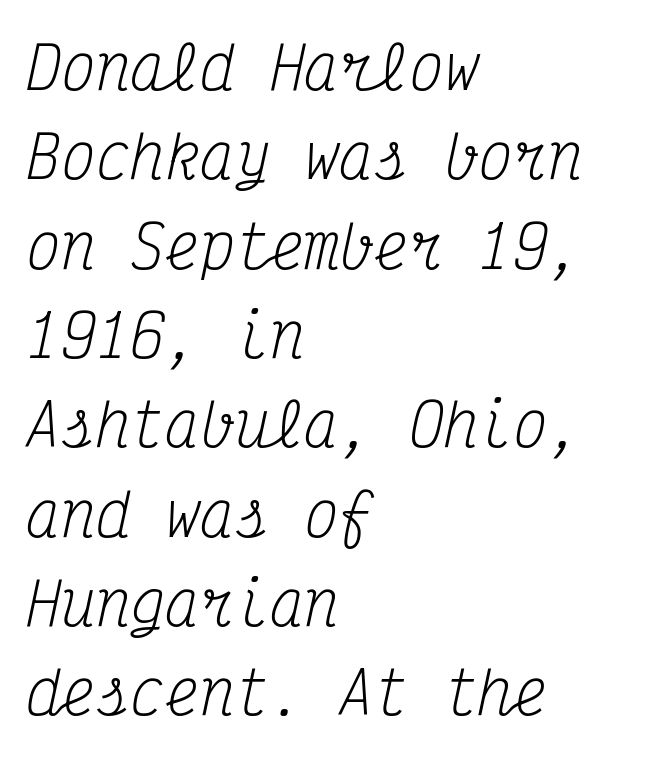
The image shows 58 px regular-weight, condensed serif type, italic (leaning right), monospaced; set left-aligned, normal line spacing (1.54x), normal letter spacing, not underlined; medium stroke contrast and a medium x-height.
